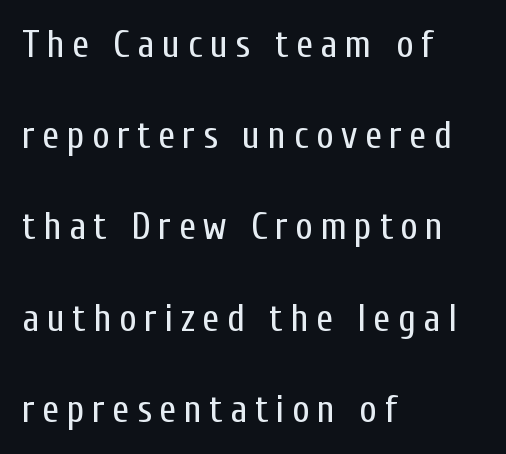
Q: Is the text bold? A: No.
Q: Is the text italic (slanted)? A: No, it is upright.
Q: Is the typeface a serif or a sans-serif typeface? A: Sans-serif.
Q: Is the text underlined? A: No.
Q: How is the paragraph aligned? A: Left-aligned.
Q: Is the spacing between letters normal or unusually wide? A: Unusually wide.
Q: Is the spacing between lines tight, normal or loose? A: Loose.
Q: Width (condensed, normal, or wide)? A: Condensed.
Q: Stroke contrast? A: Low.
Q: x-height? A: Medium.
Q: Monospaced? A: No.
